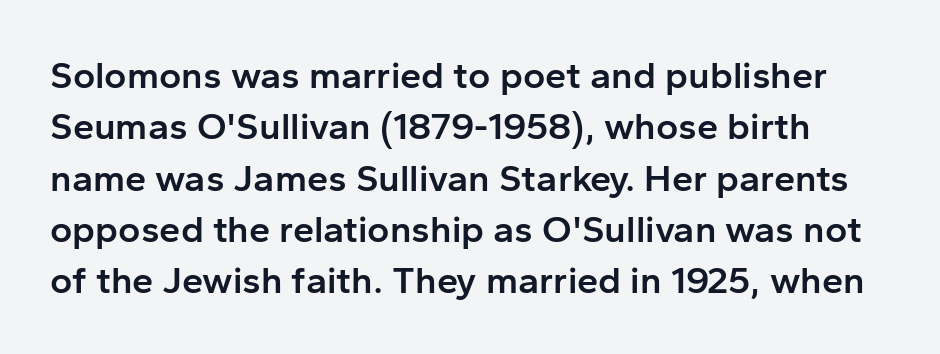
Q: Is the text bold? A: Semi-bold.
Q: Is the text italic (slanted)? A: No, it is upright.
Q: Is the typeface a serif or a sans-serif typeface? A: Sans-serif.
Q: Is the text underlined? A: No.
Q: Is the spacing between letters normal or unusually wide? A: Normal.
Q: Is the spacing between lines tight, normal or loose? A: Normal.
Q: Width (condensed, normal, or wide)? A: Normal.
Q: Stroke contrast? A: Low.
Q: x-height? A: Medium.
Q: Monospaced? A: No.
